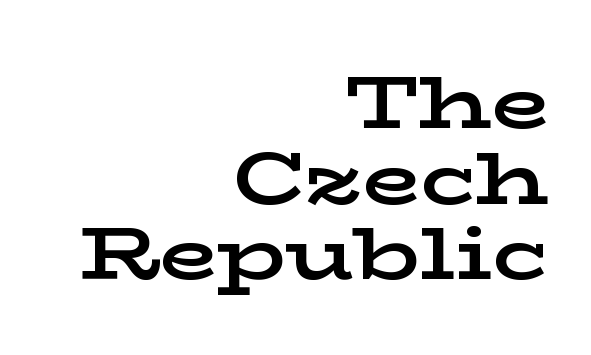
Q: Is the text bold? A: Yes.
Q: Is the text italic (slanted)? A: No, it is upright.
Q: Is the typeface a serif or a sans-serif typeface? A: Serif.
Q: Is the text underlined? A: No.
Q: How is the paragraph aligned? A: Right-aligned.
Q: Is the spacing between letters normal or unusually wide? A: Normal.
Q: Is the spacing between lines tight, normal or loose? A: Tight.
Q: Width (condensed, normal, or wide)? A: Wide.
Q: Stroke contrast? A: Low.
Q: x-height? A: Medium.
Q: Monospaced? A: No.
